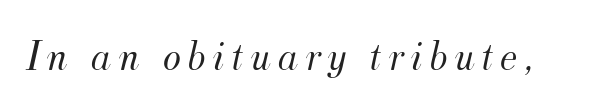
Q: Is the text bold? A: No.
Q: Is the text italic (slanted)? A: Yes, it leans right by about 12 degrees.
Q: Is the typeface a serif or a sans-serif typeface? A: Serif.
Q: Is the text underlined? A: No.
Q: Width (condensed, normal, or wide)? A: Normal.
Q: Stroke contrast? A: Medium.
Q: x-height? A: Small.
Q: Monospaced? A: No.
